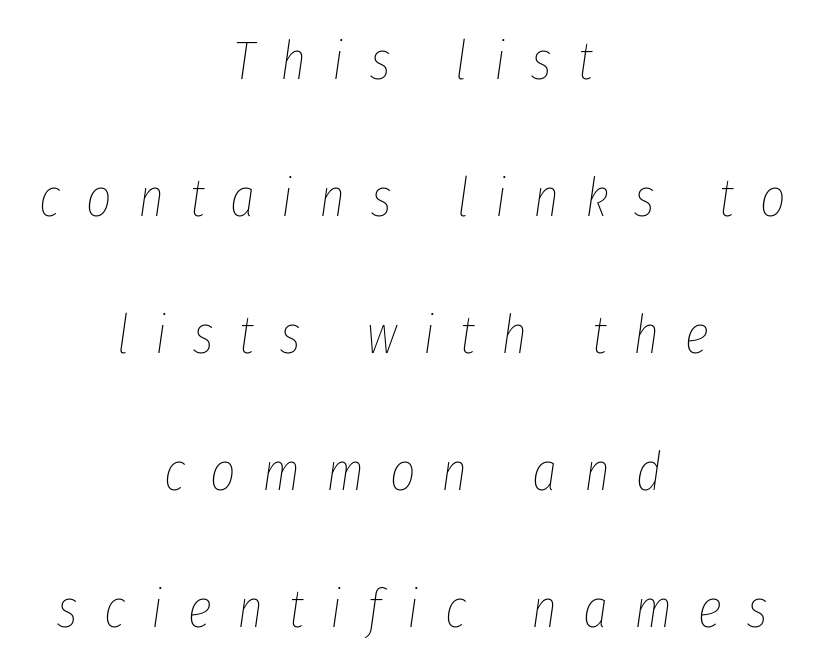
The image shows 55 px thin, condensed type, italic (leaning right); set centered, loose line spacing (2.49x), unusually wide letter spacing (+0.47 em), not underlined; low stroke contrast and a medium x-height.
